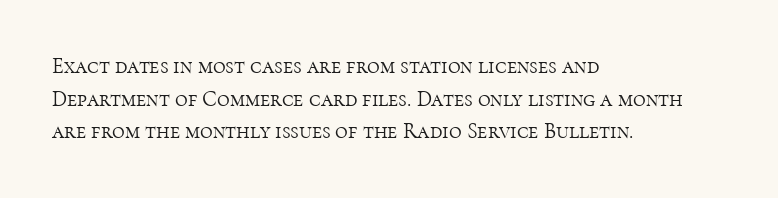
Rows of type keep a routine distance in the vertical direction. The space beneath each line is pristine and unruled. Which margin do the lines hug? The left one — the right edge is uneven. The letterforms sit shoulder to shoulder at normal distance.
